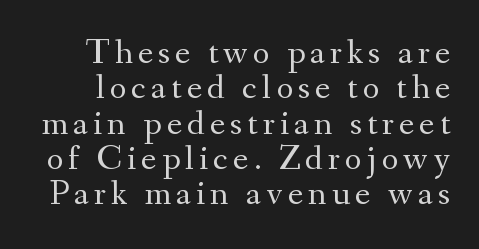
The image shows 36 px regular-weight serif type, upright; set tight line spacing (0.98x), not underlined; medium stroke contrast and a small x-height.
